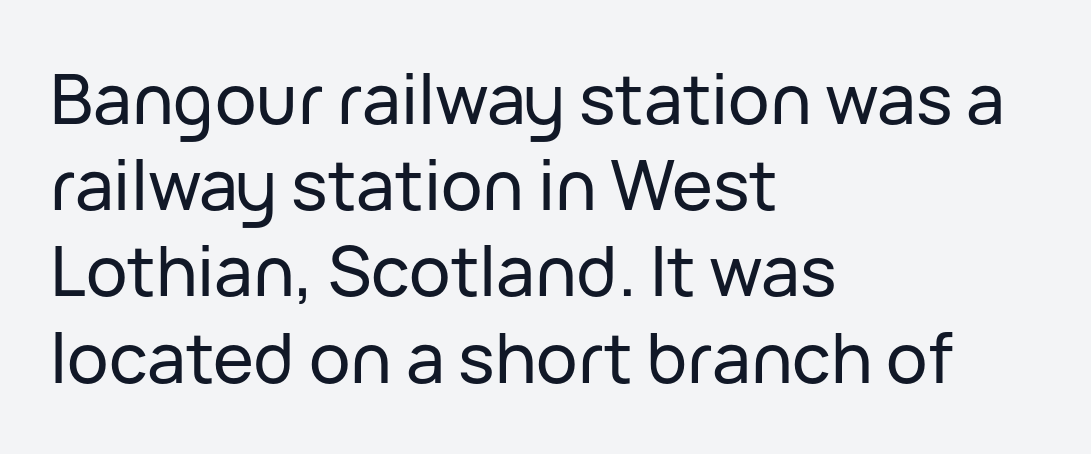
{"serif": "no", "italic": "no", "width": "normal", "stroke_contrast": "low", "x_height": "medium", "monospaced": "no", "underline": "no", "align": "left", "line_spacing": "normal", "line_spacing_ratio": 1.25, "letter_spacing": "normal", "letter_spacing_em": 0.0, "glyph_px": 69}
